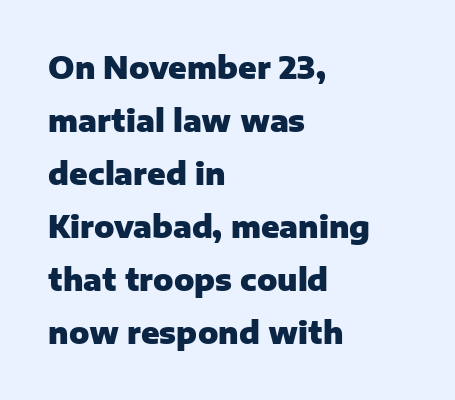
{"serif": "no", "italic": "no", "bold": "yes", "weight": "heavy", "width": "normal", "stroke_contrast": "low", "x_height": "medium", "monospaced": "no", "underline": "no", "align": "left", "line_spacing_ratio": 1.77, "letter_spacing": "normal", "letter_spacing_em": 0.0, "glyph_px": 30}
